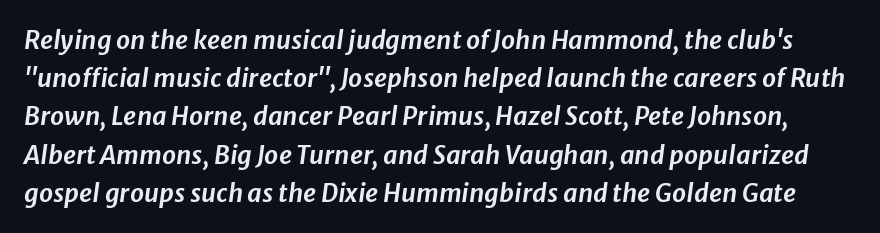
Q: Is the text italic (slanted)? A: Yes, it leans right by about 8 degrees.
Q: Is the text underlined? A: No.
Q: Is the spacing between letters normal or unusually wide? A: Normal.
Q: Is the spacing between lines tight, normal or loose? A: Normal.
